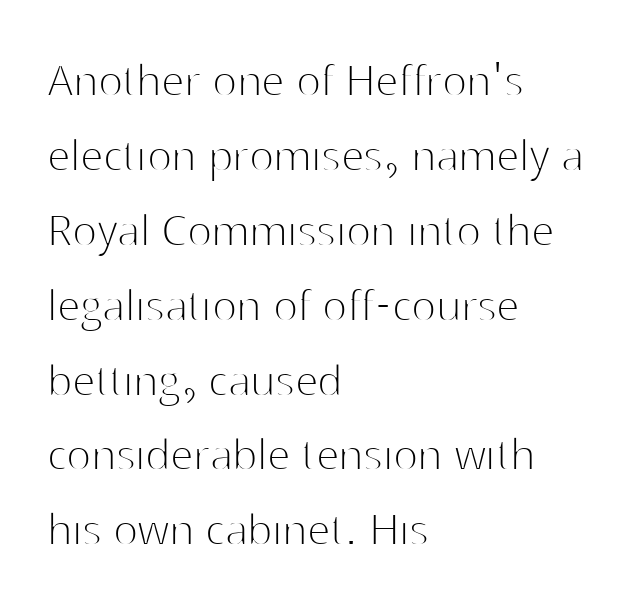
Q: Is the text bold? A: No.
Q: Is the text italic (slanted)? A: No, it is upright.
Q: Is the typeface a serif or a sans-serif typeface? A: Sans-serif.
Q: Is the text underlined? A: No.
Q: How is the paragraph aligned? A: Left-aligned.
Q: Is the spacing between letters normal or unusually wide? A: Normal.
Q: Is the spacing between lines tight, normal or loose? A: Normal.
Q: Width (condensed, normal, or wide)? A: Normal.
Q: Stroke contrast? A: High.
Q: x-height? A: Medium.
Q: Monospaced? A: No.
